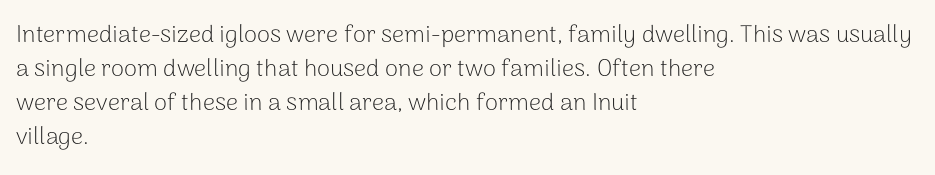
The image shows 24 px text type, upright; set left-aligned, normal line spacing (1.42x), normal letter spacing, not underlined.
